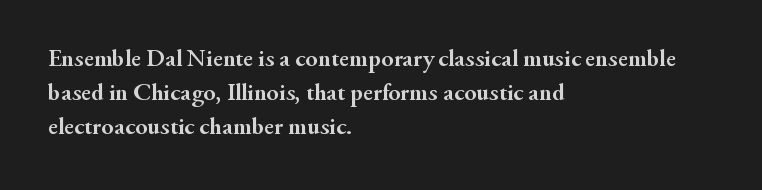
{"italic": "no", "bold": "yes", "underline": "no", "align": "left", "line_spacing": "normal", "line_spacing_ratio": 1.36, "letter_spacing": "normal", "letter_spacing_em": 0.0, "glyph_px": 25}
